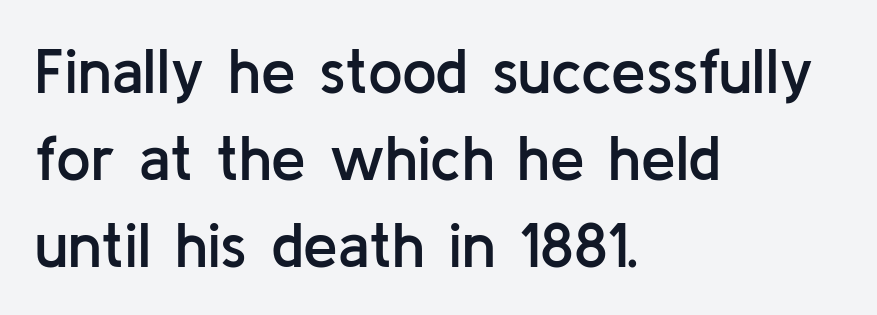
Q: Is the text bold? A: Semi-bold.
Q: Is the text italic (slanted)? A: No, it is upright.
Q: Is the typeface a serif or a sans-serif typeface? A: Sans-serif.
Q: Is the text underlined? A: No.
Q: How is the paragraph aligned? A: Left-aligned.
Q: Is the spacing between letters normal or unusually wide? A: Normal.
Q: Is the spacing between lines tight, normal or loose? A: Normal.
Q: Width (condensed, normal, or wide)? A: Normal.
Q: Stroke contrast? A: Low.
Q: x-height? A: Medium.
Q: Monospaced? A: No.
